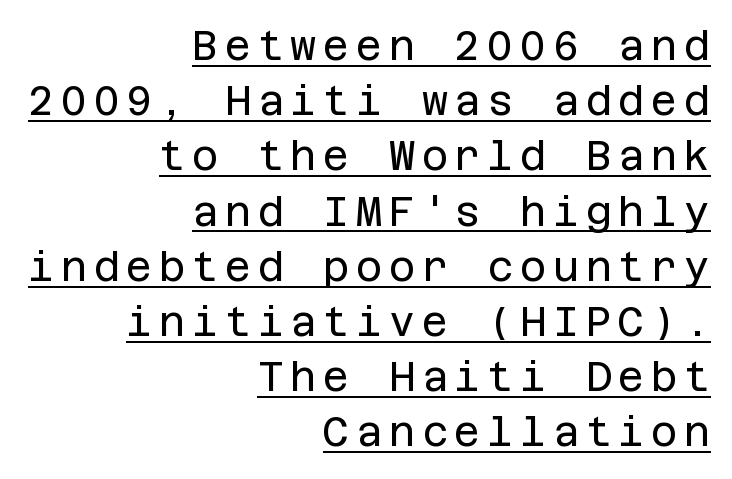
The face used here appears with an underline applied. Stems here are at most as thick as an everyday book face. Horizontal alignment here is rightward, an uncommon choice for prose. A typesetter would mark this as roman, not italic. Students, observe: this is what conventionally led text looks like.
